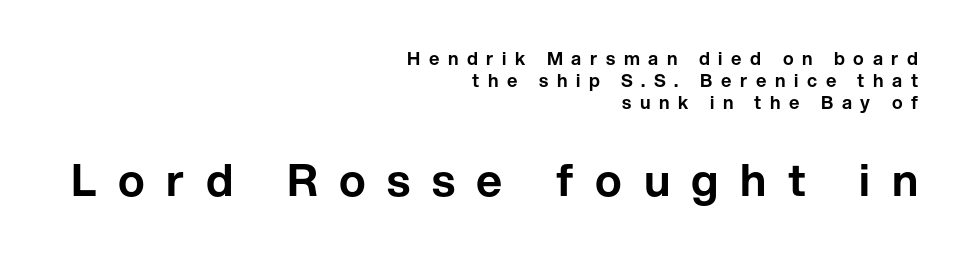
Q: Is the text italic (slanted)? A: No, it is upright.
Q: Is the typeface a serif or a sans-serif typeface? A: Sans-serif.
Q: Is the text underlined? A: No.
Q: How is the paragraph aligned? A: Right-aligned.
Q: Is the spacing between letters normal or unusually wide? A: Unusually wide.
Q: Which block of text is set in a larger size, the first (top) or the second (bottom)? A: The second (bottom) one.
Q: Width (condensed, normal, or wide)? A: Normal.
Q: Stroke contrast? A: Low.
Q: x-height? A: Medium.
Q: Monospaced? A: No.
